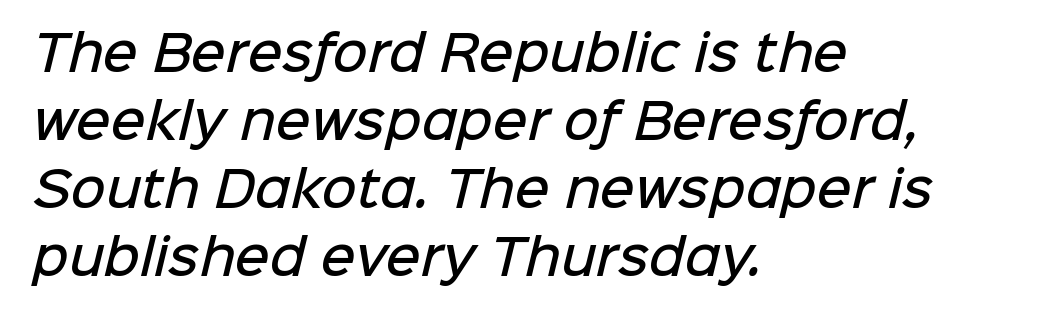
{"serif": "no", "bold": "semi", "weight": "semibold", "width": "normal", "stroke_contrast": "low", "x_height": "medium", "monospaced": "no", "underline": "no", "align": "left", "line_spacing": "normal", "line_spacing_ratio": 1.42, "letter_spacing": "normal", "letter_spacing_em": 0.0, "glyph_px": 48}
